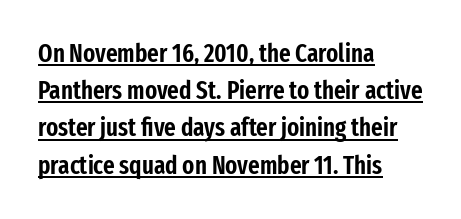
{"italic": "no", "underline": "yes", "align": "left", "line_spacing": "normal", "line_spacing_ratio": 1.49, "letter_spacing": "normal", "letter_spacing_em": 0.0, "glyph_px": 25}
